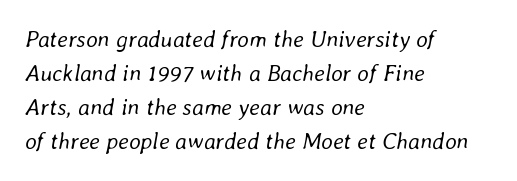
The strokes are not fattened; the text isn't bold. Style check: oblique. Students, observe: this is what conventionally led text looks like. Every row of glyphs begins at an identical x-position on the left.
